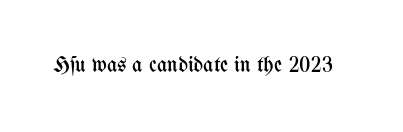
The image shows 22 px text type, upright; set normal letter spacing, not underlined.
